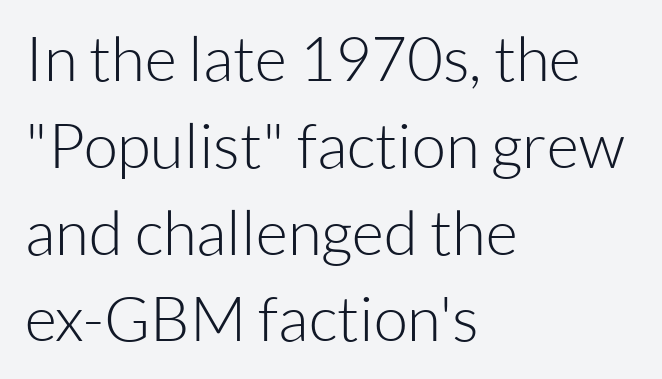
Q: Is the text bold? A: No.
Q: Is the text italic (slanted)? A: No, it is upright.
Q: Is the typeface a serif or a sans-serif typeface? A: Sans-serif.
Q: Is the text underlined? A: No.
Q: How is the paragraph aligned? A: Left-aligned.
Q: Is the spacing between letters normal or unusually wide? A: Normal.
Q: Is the spacing between lines tight, normal or loose? A: Normal.
Q: Width (condensed, normal, or wide)? A: Normal.
Q: Stroke contrast? A: Low.
Q: x-height? A: Medium.
Q: Monospaced? A: No.
